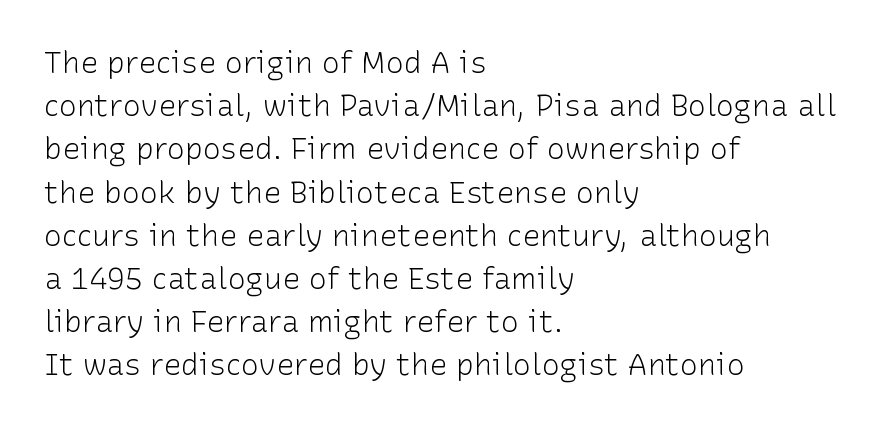
The image shows 30 px light sans-serif type, upright; set left-aligned, normal line spacing (1.44x), normal letter spacing, not underlined; low stroke contrast and a medium x-height.
